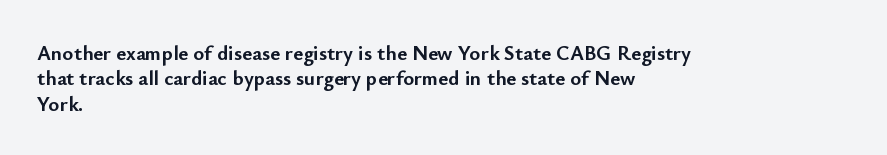
The gaps between neighbouring characters are ordinary and unremarkable. Heavy, bold letterforms. Posture: straight, roman, zero tilt. Caption: multi-line text, flush left, ragged right. Clear beneath every line of the passage.
